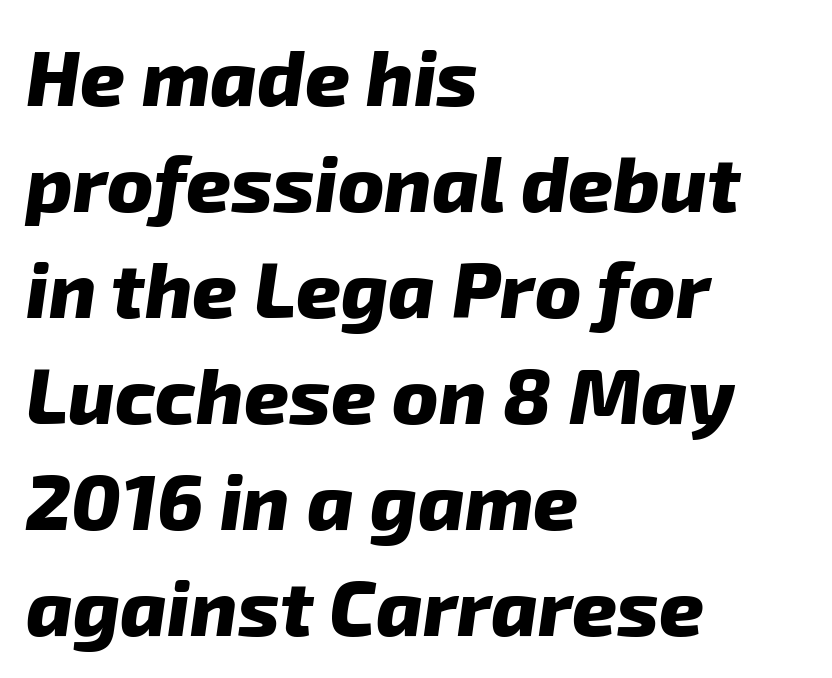
Character widths vary here, with narrow letters taking less room than wide ones. These lines stack with their left ends in a neat column. Typographically, this falls in the sans-serif category. Heavy-handed strokes throughout: this text is bold. Regular leading.
